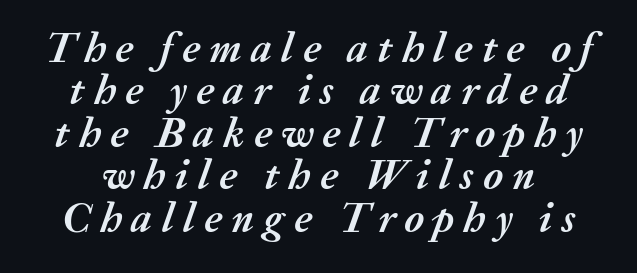
{"italic": "yes", "lean": "right", "slant_degrees": 20, "bold": "yes", "weight": "semibold", "width": "normal", "stroke_contrast": "medium", "x_height": "medium", "monospaced": "no", "underline": "no", "line_spacing": "tight", "line_spacing_ratio": 1.01, "letter_spacing": "wide", "letter_spacing_em": 0.22, "glyph_px": 42}
